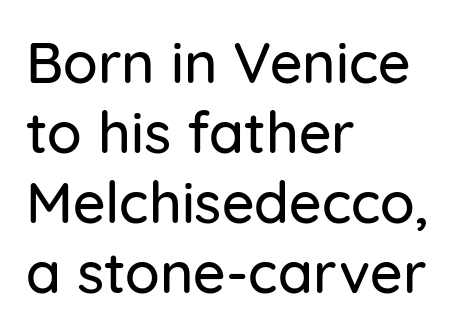
Bare-footed words on every line. These lines keep a tight, regular rhythm from letter to letter. Font category for this specimen: sans-serif. Does the lettering tilt? It doesn't — this is upright. Line starts are locked; line ends wander.
